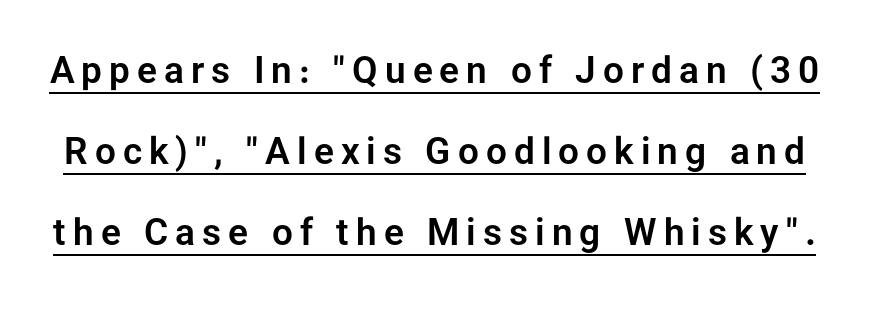
{"serif": "no", "italic": "no", "width": "normal", "stroke_contrast": "low", "x_height": "medium", "monospaced": "no", "underline": "yes", "line_spacing": "loose", "line_spacing_ratio": 2.19, "glyph_px": 37}
